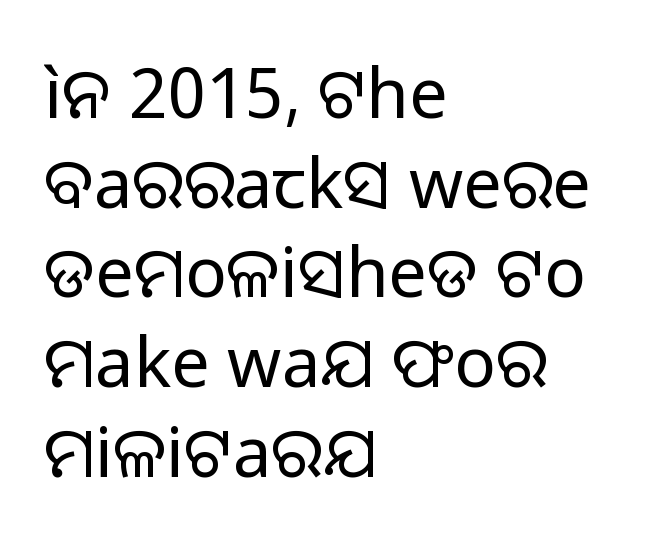
The image shows 69 px regular-weight sans-serif type, upright; set left-aligned, normal line spacing (1.3x), normal letter spacing, not underlined; low stroke contrast and a medium x-height.
